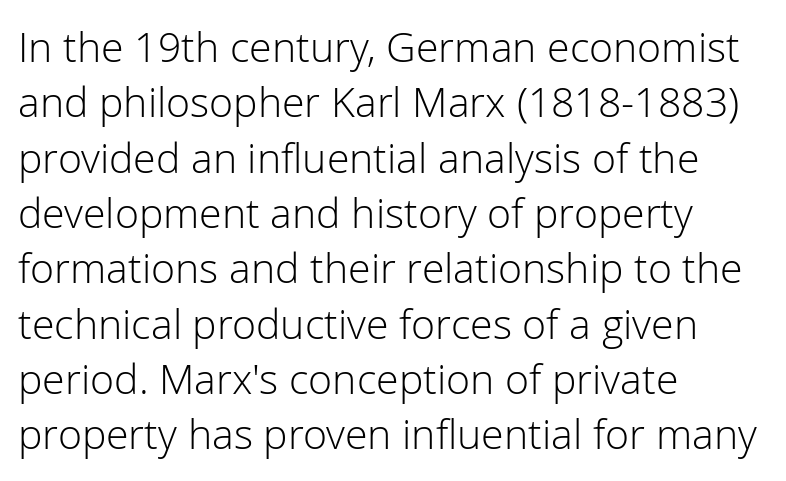
The image shows 41 px light sans-serif type, upright; set left-aligned, normal line spacing (1.35x), normal letter spacing, not underlined; low stroke contrast and a medium x-height.
